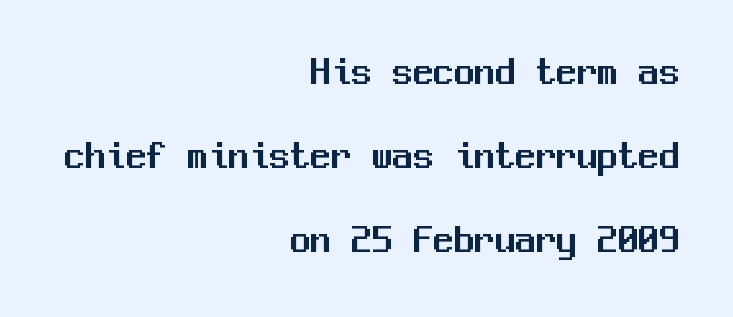
Think of a typewriter: that constant character pitch is what you see here. How are the letters spaced? Ordinarily, with no added tracking. All the whitespace from short lines collects on the left. This sample trades compactness for vertical openness between lines. Font category for this specimen: sans-serif. Beneath every word, the page is bare.
